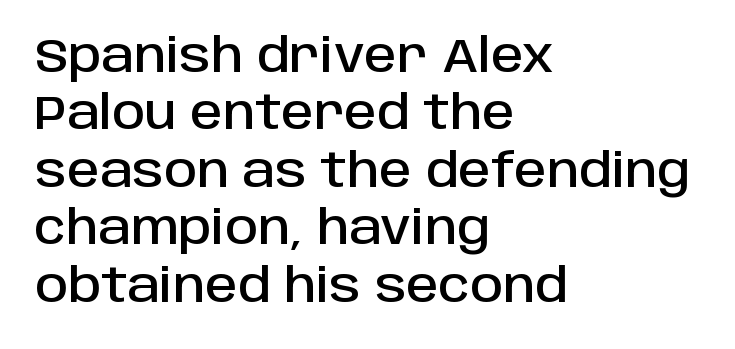
Q: Is the text italic (slanted)? A: No, it is upright.
Q: Is the typeface a serif or a sans-serif typeface? A: Sans-serif.
Q: Is the text underlined? A: No.
Q: How is the paragraph aligned? A: Left-aligned.
Q: Is the spacing between letters normal or unusually wide? A: Normal.
Q: Is the spacing between lines tight, normal or loose? A: Normal.
Q: Width (condensed, normal, or wide)? A: Normal.
Q: Stroke contrast? A: Low.
Q: x-height? A: Large.
Q: Monospaced? A: No.
